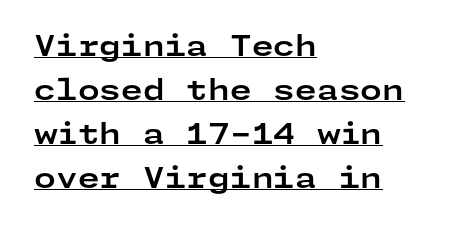
{"serif": "no", "italic": "no", "bold": "yes", "weight": "bold", "width": "wide", "stroke_contrast": "low", "x_height": "medium", "underline": "yes", "align": "left", "line_spacing": "normal", "line_spacing_ratio": 1.57, "letter_spacing": "normal", "letter_spacing_em": 0.0, "glyph_px": 28}
